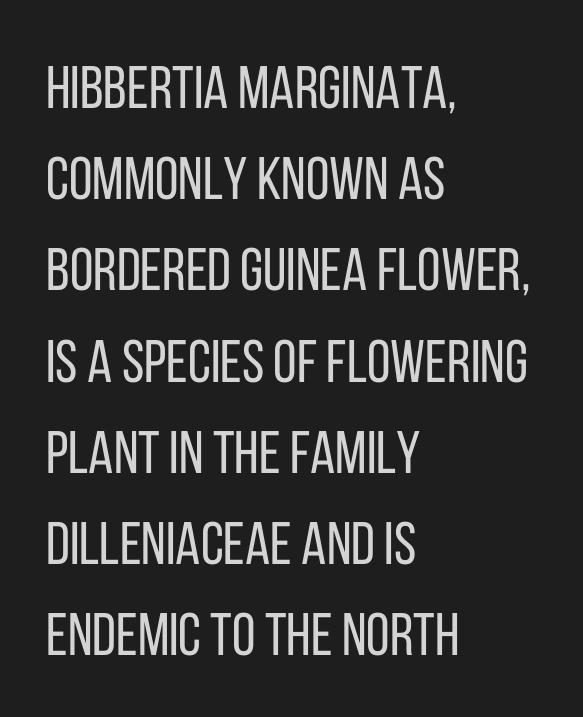
Q: Is the text bold? A: No.
Q: Is the text italic (slanted)? A: No, it is upright.
Q: Is the typeface a serif or a sans-serif typeface? A: Sans-serif.
Q: Is the text underlined? A: No.
Q: How is the paragraph aligned? A: Left-aligned.
Q: Is the spacing between letters normal or unusually wide? A: Normal.
Q: Is the spacing between lines tight, normal or loose? A: Normal.
Q: Width (condensed, normal, or wide)? A: Condensed.
Q: Stroke contrast? A: Low.
Q: x-height? A: Large.
Q: Monospaced? A: No.
